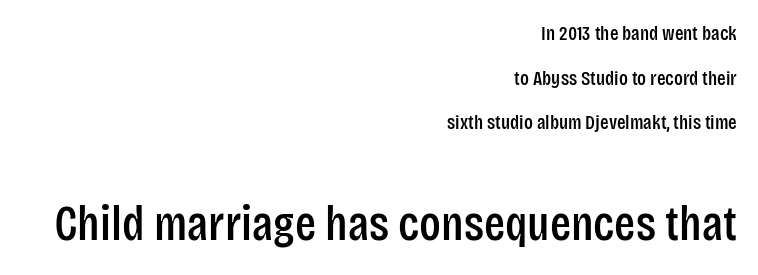
Q: Is the text italic (slanted)? A: No, it is upright.
Q: Is the typeface a serif or a sans-serif typeface? A: Sans-serif.
Q: Is the text underlined? A: No.
Q: How is the paragraph aligned? A: Right-aligned.
Q: Is the spacing between letters normal or unusually wide? A: Normal.
Q: Is the spacing between lines tight, normal or loose? A: Loose.
Q: Which block of text is set in a larger size, the first (top) or the second (bottom)? A: The second (bottom) one.
Q: Width (condensed, normal, or wide)? A: Condensed.
Q: Stroke contrast? A: Low.
Q: x-height? A: Large.
Q: Monospaced? A: No.
